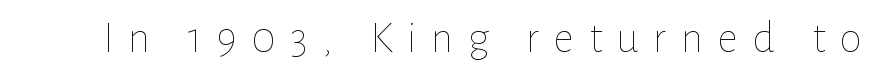
The image shows 45 px thin type, upright; set unusually wide letter spacing (+0.32 em), not underlined; low stroke contrast and a medium x-height.
